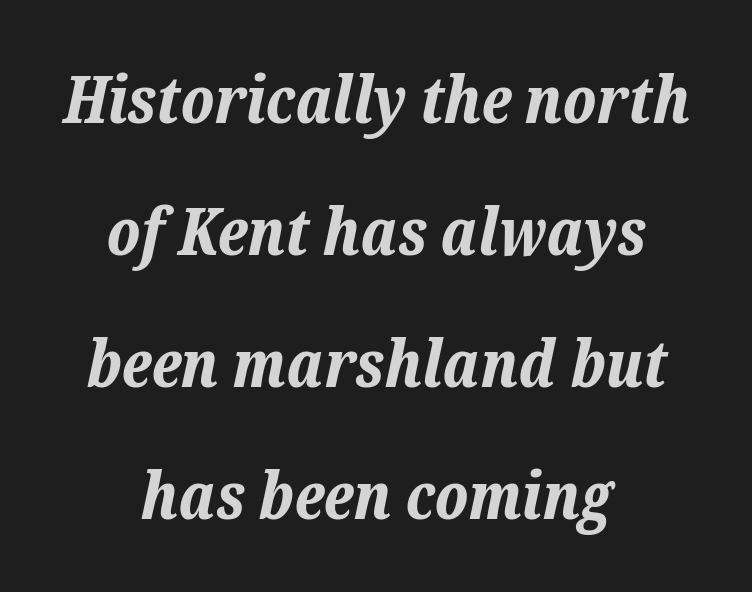
The image shows 65 px bold type, italic (leaning right); set centered, loose line spacing (2.03x), normal letter spacing, not underlined; low stroke contrast and a medium x-height.
